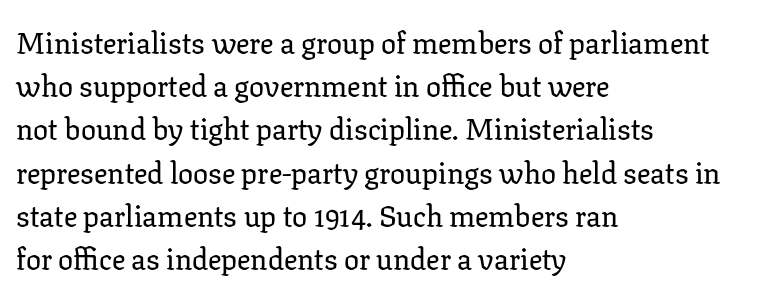
{"serif": "yes", "italic": "no", "width": "normal", "stroke_contrast": "low", "x_height": "medium", "monospaced": "no", "underline": "no", "align": "left", "line_spacing": "normal", "line_spacing_ratio": 1.44, "letter_spacing": "normal", "letter_spacing_em": 0.0, "glyph_px": 30}
